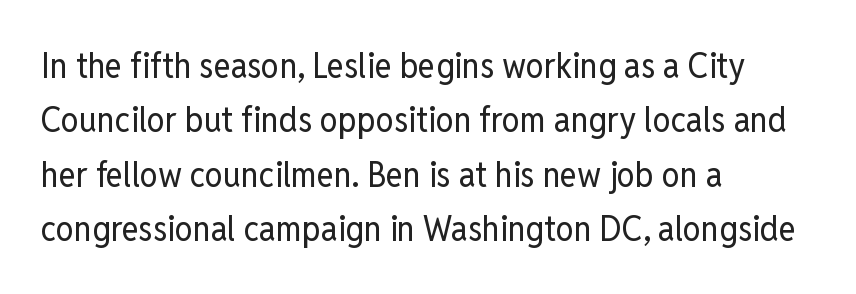
The rag falls on the right side of this text block. This is the regular roman posture of the typeface. Successive baselines arrive at the customary interval. A typesetter would label this face a sans. Honestly, the letter spacing is just normal — you wouldn't notice it. The space directly below the letters is spotless.
